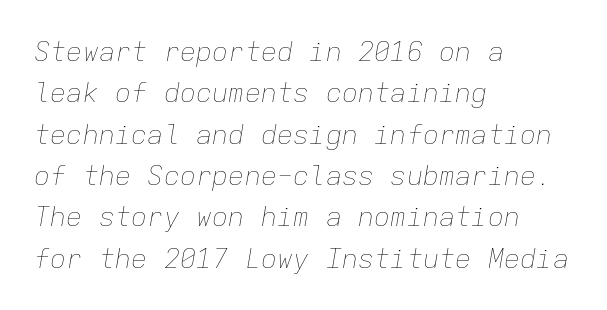
No extra tracking has been applied to these lines. In terms of posture, this sample is oblique. Students, observe: this is what conventionally led text looks like. A light-to-regular cut is what we see here. Descender tails drop into unmarked territory.
